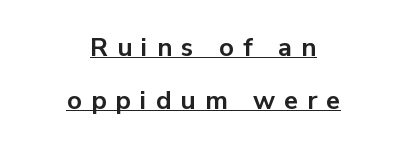
{"italic": "no", "bold": "yes", "underline": "yes", "align": "center", "line_spacing": "loose", "line_spacing_ratio": 2.03, "letter_spacing": "wide", "letter_spacing_em": 0.35, "glyph_px": 26}
